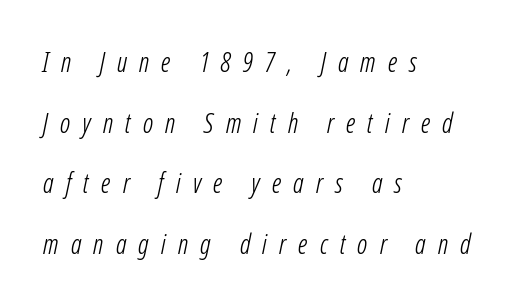
{"bold": "no", "underline": "no", "align": "left", "line_spacing": "loose", "line_spacing_ratio": 2.25, "letter_spacing": "wide", "letter_spacing_em": 0.45, "glyph_px": 27}
